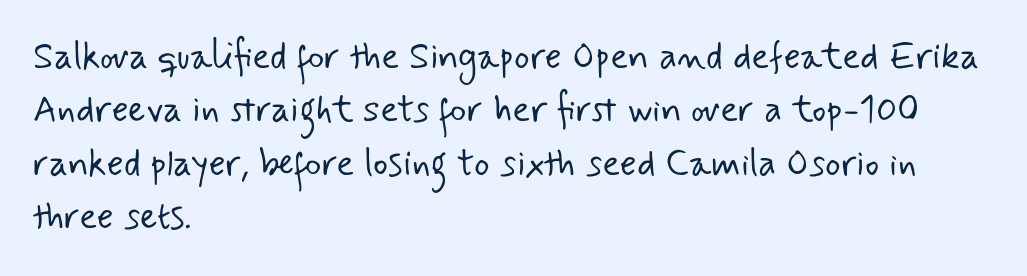
The paragraph has a hard left edge and a soft right edge. Note: no serifs on the glyphs. Lines of text with bare space underneath. Here the designer chose a conventional face with non-uniform glyph widths. A normal amount of white space separates one row of letters from the next.
